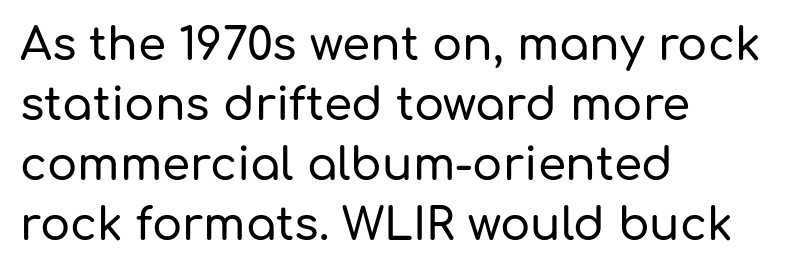
Q: Is the text italic (slanted)? A: No, it is upright.
Q: Is the typeface a serif or a sans-serif typeface? A: Sans-serif.
Q: Is the text underlined? A: No.
Q: How is the paragraph aligned? A: Left-aligned.
Q: Is the spacing between letters normal or unusually wide? A: Normal.
Q: Is the spacing between lines tight, normal or loose? A: Normal.
Q: Width (condensed, normal, or wide)? A: Normal.
Q: Stroke contrast? A: Low.
Q: x-height? A: Medium.
Q: Monospaced? A: No.
